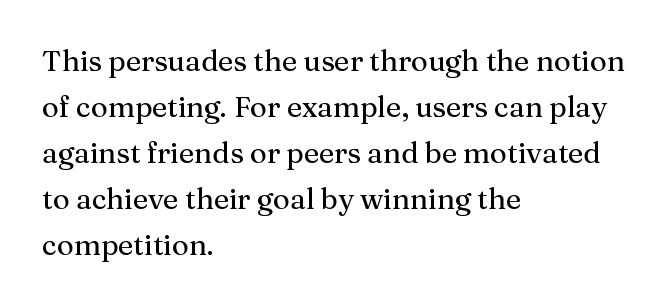
The image shows 29 px serif type, upright; set left-aligned, normal line spacing (1.59x), normal letter spacing, not underlined; medium stroke contrast and a medium x-height.
